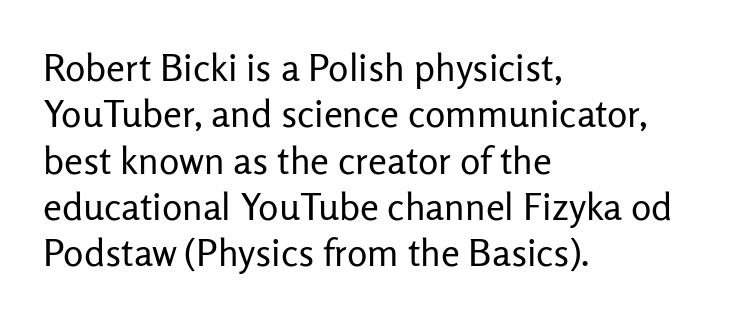
Q: Is the text bold? A: No.
Q: Is the text italic (slanted)? A: No, it is upright.
Q: Is the typeface a serif or a sans-serif typeface? A: Sans-serif.
Q: Is the text underlined? A: No.
Q: How is the paragraph aligned? A: Left-aligned.
Q: Is the spacing between letters normal or unusually wide? A: Normal.
Q: Width (condensed, normal, or wide)? A: Normal.
Q: Stroke contrast? A: Low.
Q: x-height? A: Medium.
Q: Monospaced? A: No.
